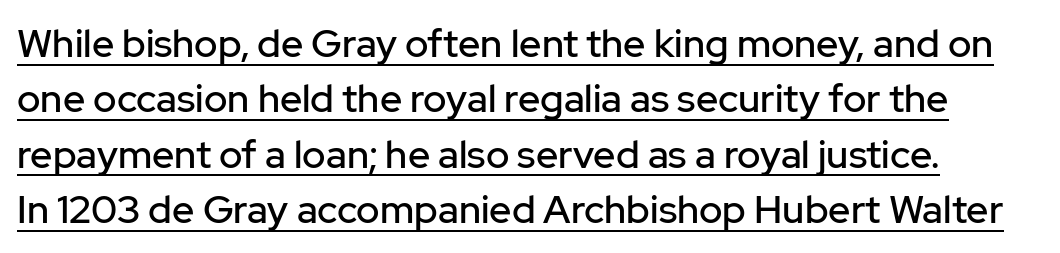
The specimen includes a rule beneath the text block's lines. The lines sit at an ordinary, default distance from one another. Is the letter spacing exaggerated? No — it looks like the ordinary default. No feet cap the strokes, marking this as sans-serif type. A roman cut, with each character standing at attention. Each letter keeps its own natural width here, so spacing adapts to shape.
